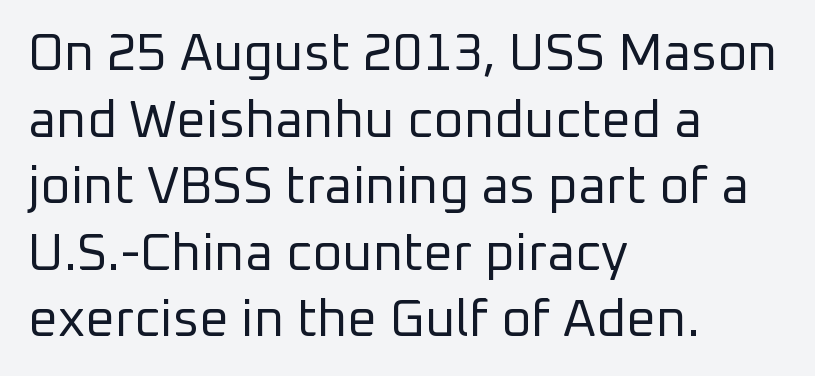
The image shows 52 px regular-weight sans-serif type, upright; set left-aligned, normal line spacing (1.28x), normal letter spacing, not underlined; low stroke contrast and a medium x-height.
